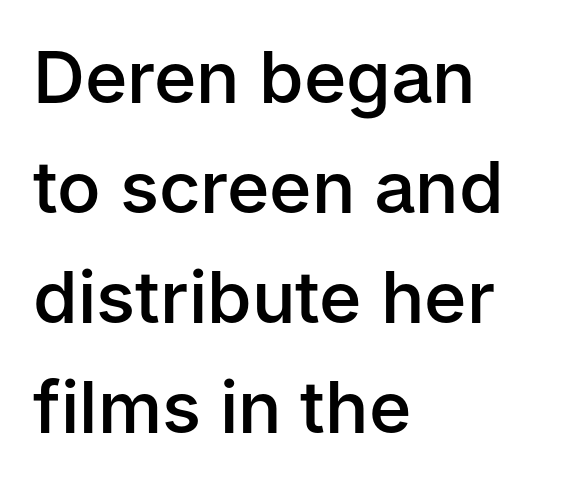
No word sits above an underline. A typesetter would label this face a sans. Letter spacing: default. These lines are rendered in a variable-pitch font.
